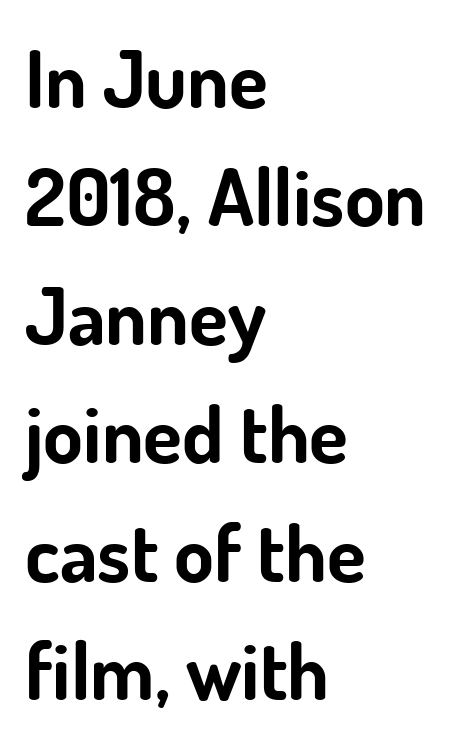
{"serif": "no", "italic": "no", "bold": "yes", "weight": "bold", "width": "normal", "stroke_contrast": "low", "x_height": "small", "monospaced": "no", "underline": "no", "align": "left", "line_spacing": "normal", "line_spacing_ratio": 1.48, "letter_spacing": "normal", "letter_spacing_em": 0.0, "glyph_px": 80}
